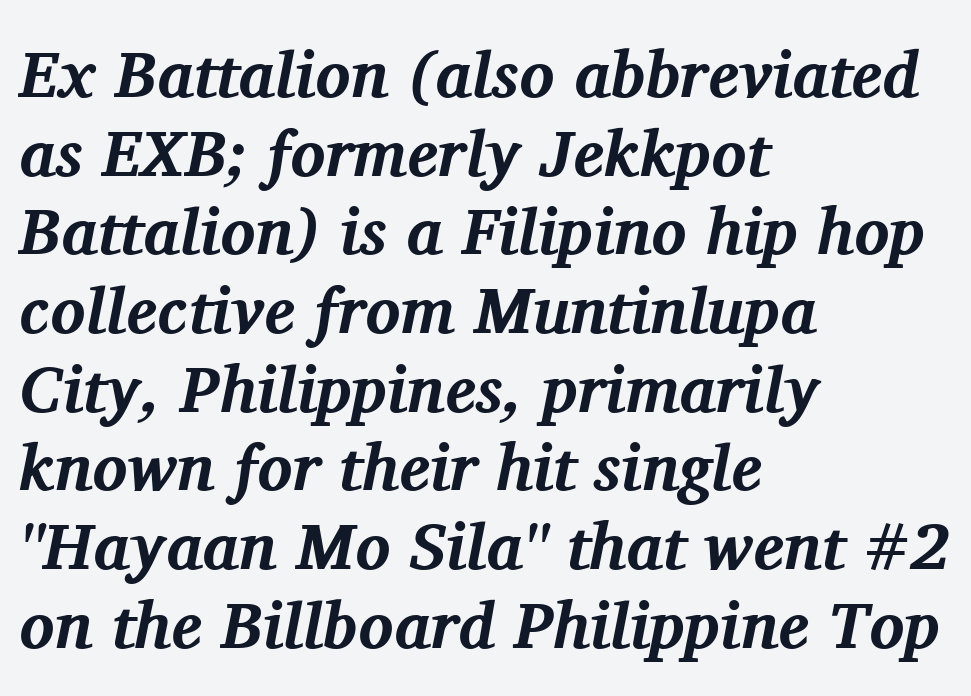
Q: Is the text bold? A: Yes.
Q: Is the text italic (slanted)? A: Yes, it leans right by about 11 degrees.
Q: Is the typeface a serif or a sans-serif typeface? A: Serif.
Q: Is the text underlined? A: No.
Q: How is the paragraph aligned? A: Left-aligned.
Q: Is the spacing between letters normal or unusually wide? A: Normal.
Q: Width (condensed, normal, or wide)? A: Normal.
Q: Stroke contrast? A: Medium.
Q: x-height? A: Medium.
Q: Monospaced? A: No.
